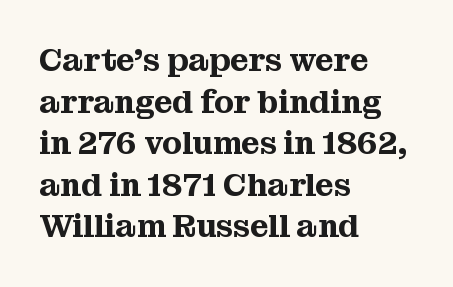
Q: Is the text italic (slanted)? A: No, it is upright.
Q: Is the typeface a serif or a sans-serif typeface? A: Serif.
Q: Is the text underlined? A: No.
Q: How is the paragraph aligned? A: Left-aligned.
Q: Is the spacing between letters normal or unusually wide? A: Normal.
Q: Is the spacing between lines tight, normal or loose? A: Normal.
Q: Width (condensed, normal, or wide)? A: Normal.
Q: Stroke contrast? A: Medium.
Q: x-height? A: Medium.
Q: Monospaced? A: No.
